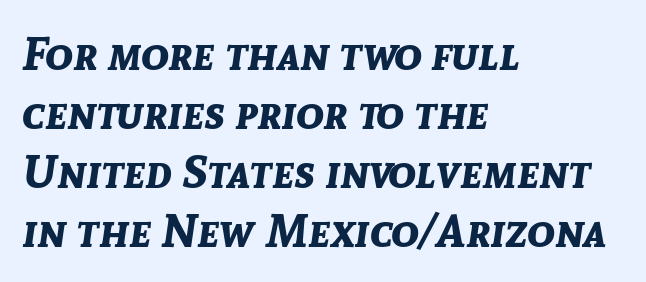
{"italic": "yes", "lean": "right", "slant_degrees": 8, "bold": "yes", "weight": "bold", "width": "normal", "stroke_contrast": "low", "x_height": "medium", "monospaced": "no", "underline": "no", "align": "left", "line_spacing": "normal", "line_spacing_ratio": 1.28, "letter_spacing": "normal", "letter_spacing_em": 0.0, "glyph_px": 46}
